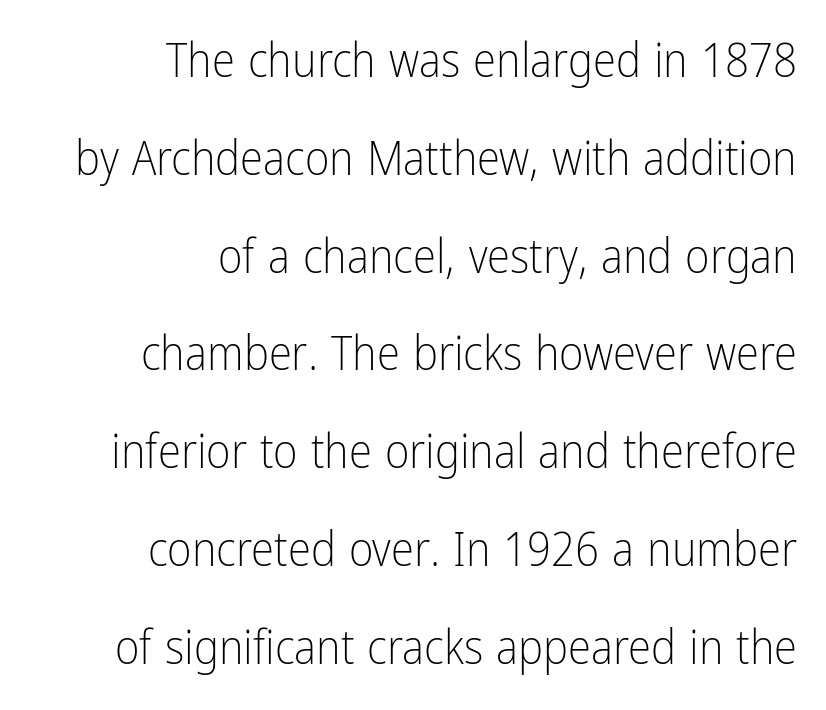
Leftover space on each line is placed entirely before the opening word. Honestly, the rows look like they've been pulled way apart. Spacing verdict: proportional, widths tailored to each character. The characters are drawn with everyday or finer stroke widths.
